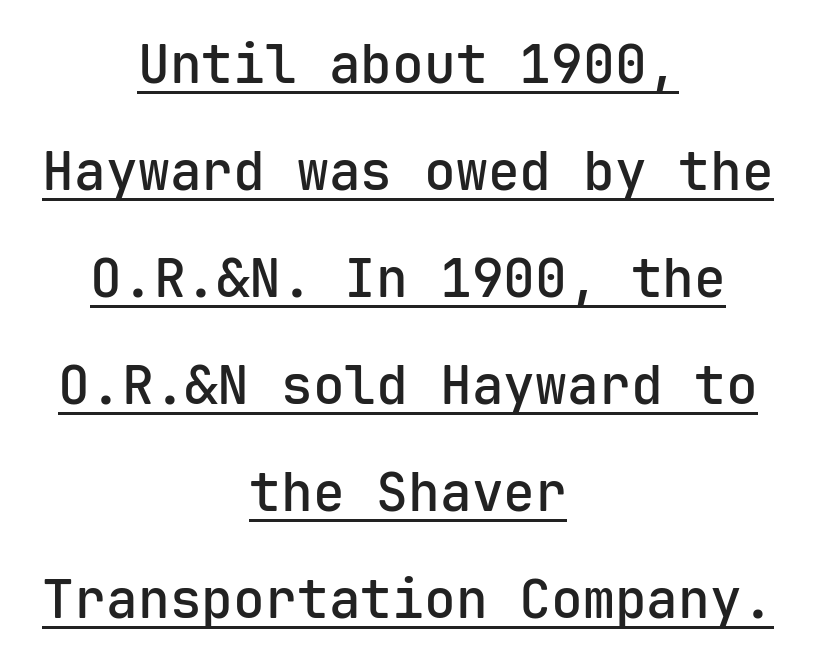
Each new line begins a long way beneath the previous one. This sample carries an underscore along the baseline area. Students, note that the glyphs here touch the page at normal intervals. To sum up the face: it is a sans, with no serifs.
